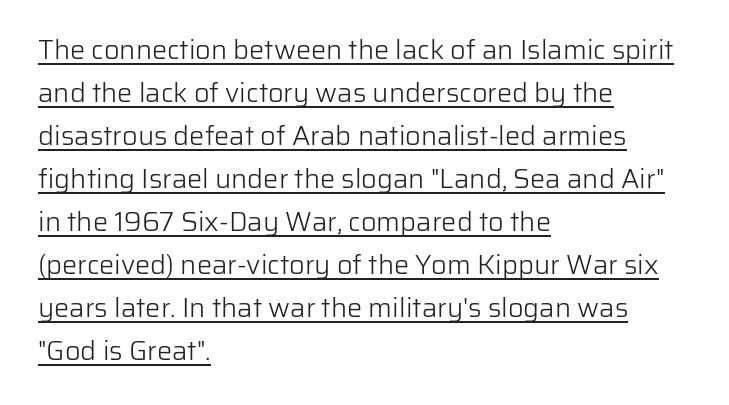
{"italic": "no", "bold": "no", "underline": "yes", "align": "left", "line_spacing": "normal", "line_spacing_ratio": 1.59, "letter_spacing": "normal", "letter_spacing_em": 0.0, "glyph_px": 27}
